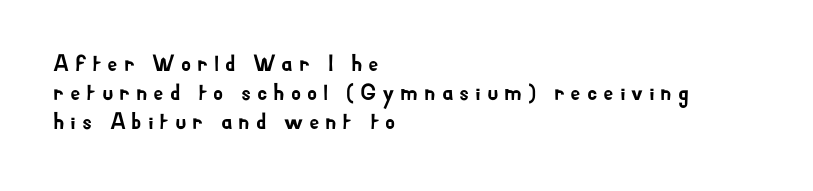
The image shows 23 px text type, upright; set left-aligned, normal line spacing (1.26x), unusually wide letter spacing (+0.25 em), not underlined.
